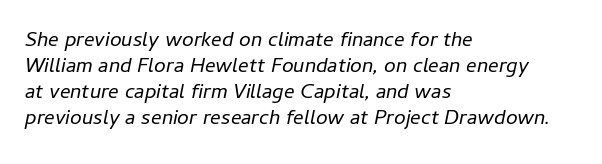
The image shows 21 px text type, italic (leaning right); set left-aligned, line spacing 1.24x, normal letter spacing, not underlined.
